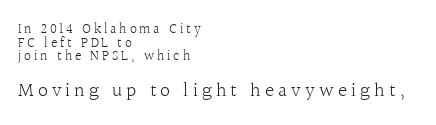
The image shows 20 px text type, upright; set left-aligned, tight line spacing (0.97x), unusually wide letter spacing (+0.2 em), not underlined; the second (bottom) block is 1.43x larger.
